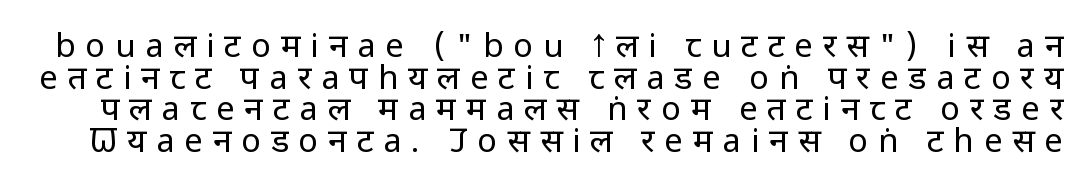
{"serif": "no", "italic": "no", "bold": "no", "weight": "regular", "width": "condensed", "stroke_contrast": "low", "x_height": "large", "monospaced": "no", "underline": "no", "line_spacing": "tight", "line_spacing_ratio": 0.96, "letter_spacing": "wide", "letter_spacing_em": 0.3, "glyph_px": 33}
